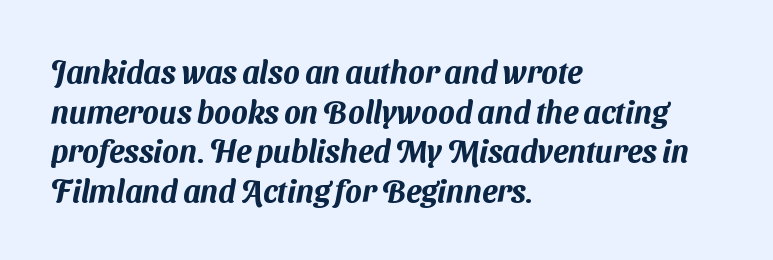
This sample has the flowing, uneven cadence of proportional lettering. Where is the straight margin? On the left. Clear beneath every line of the passage. The vertical gap from one line to the next is medium. The glyphs in this specimen are sans serif. Here the glyphs are tracked normally, forming tight word shapes.
